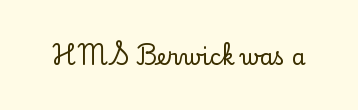
The image shows 22 px text type, upright; set normal letter spacing, not underlined.
